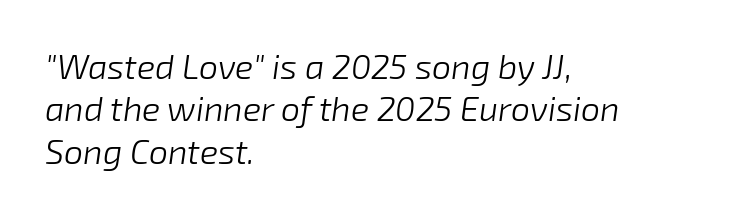
Q: Is the text bold? A: No.
Q: Is the text italic (slanted)? A: Yes, it leans right by about 8 degrees.
Q: Is the text underlined? A: No.
Q: How is the paragraph aligned? A: Left-aligned.
Q: Is the spacing between letters normal or unusually wide? A: Normal.
Q: Is the spacing between lines tight, normal or loose? A: Normal.
Q: Width (condensed, normal, or wide)? A: Normal.
Q: Stroke contrast? A: Low.
Q: x-height? A: Medium.
Q: Monospaced? A: No.
